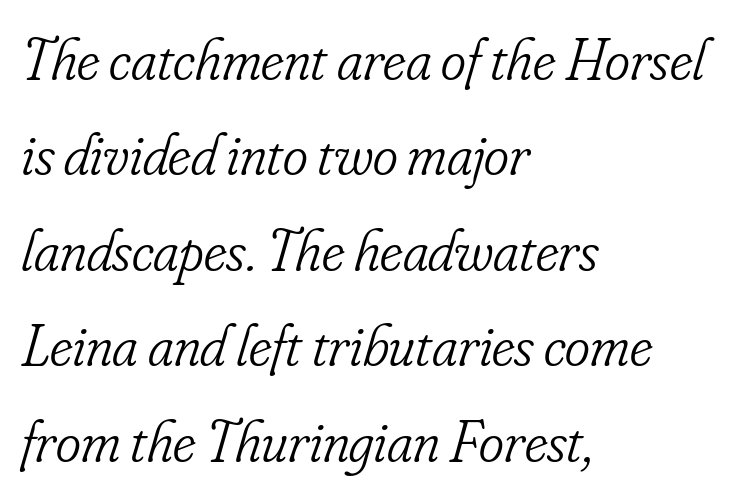
{"serif": "yes", "italic": "yes", "lean": "right", "slant_degrees": 16, "bold": "no", "weight": "light", "width": "condensed", "stroke_contrast": "low", "x_height": "small", "monospaced": "no", "underline": "no", "align": "left", "line_spacing": "normal", "line_spacing_ratio": 1.59, "letter_spacing": "normal", "letter_spacing_em": 0.0, "glyph_px": 60}
